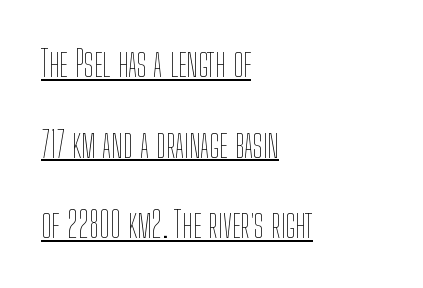
Q: Is the text bold? A: No.
Q: Is the text italic (slanted)? A: No, it is upright.
Q: Is the text underlined? A: Yes.
Q: How is the paragraph aligned? A: Left-aligned.
Q: Is the spacing between letters normal or unusually wide? A: Normal.
Q: Is the spacing between lines tight, normal or loose? A: Loose.
Q: Width (condensed, normal, or wide)? A: Condensed.
Q: Stroke contrast? A: Low.
Q: x-height? A: Medium.
Q: Monospaced? A: No.
